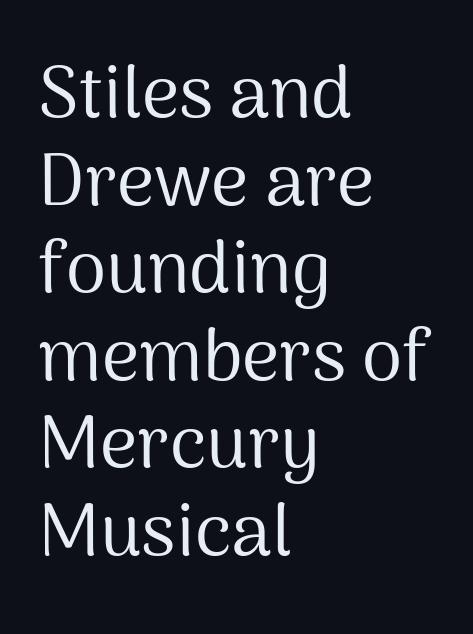
Q: Is the text bold? A: No.
Q: Is the text italic (slanted)? A: No, it is upright.
Q: Is the typeface a serif or a sans-serif typeface? A: Sans-serif.
Q: Is the text underlined? A: No.
Q: How is the paragraph aligned? A: Left-aligned.
Q: Is the spacing between letters normal or unusually wide? A: Normal.
Q: Width (condensed, normal, or wide)? A: Normal.
Q: Stroke contrast? A: Medium.
Q: x-height? A: Medium.
Q: Monospaced? A: No.
